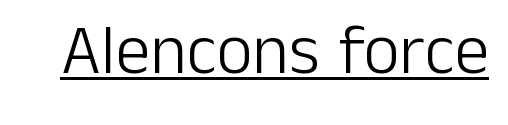
{"serif": "no", "italic": "no", "bold": "no", "weight": "light", "width": "normal", "stroke_contrast": "low", "x_height": "medium", "monospaced": "no", "underline": "yes", "letter_spacing": "normal", "letter_spacing_em": 0.0, "glyph_px": 70}
